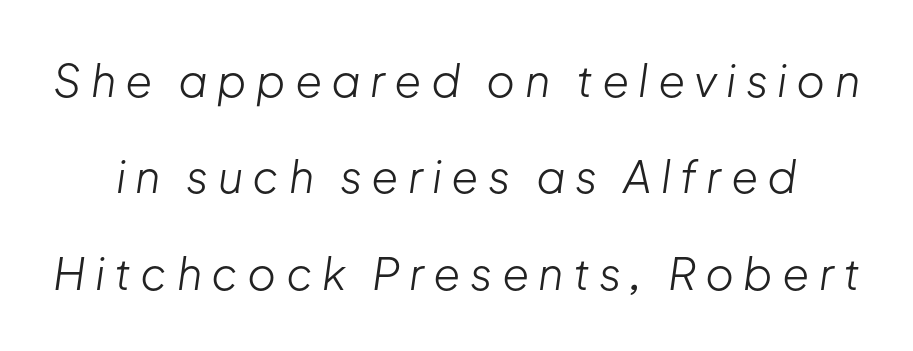
Q: Is the text bold? A: No.
Q: Is the text italic (slanted)? A: Yes, it leans right by about 8 degrees.
Q: Is the text underlined? A: No.
Q: Is the spacing between letters normal or unusually wide? A: Unusually wide.
Q: Is the spacing between lines tight, normal or loose? A: Loose.
Q: Width (condensed, normal, or wide)? A: Normal.
Q: Stroke contrast? A: Low.
Q: x-height? A: Medium.
Q: Monospaced? A: No.
